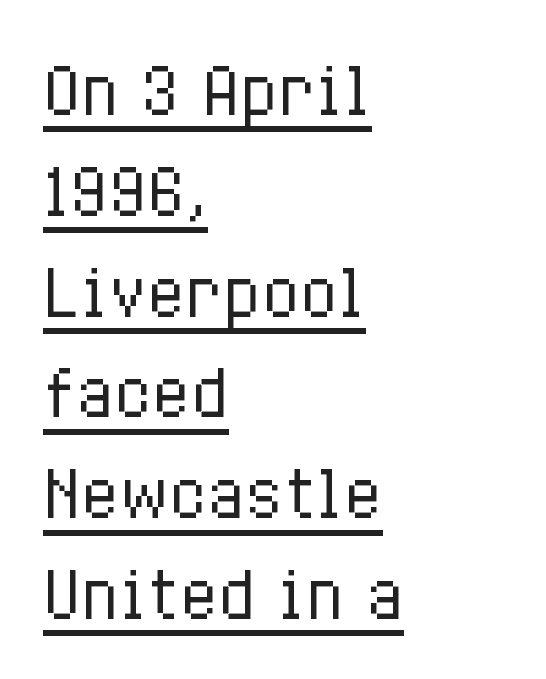
{"italic": "no", "bold": "no", "weight": "regular", "width": "condensed", "stroke_contrast": "low", "x_height": "medium", "monospaced": "no", "underline": "yes", "align": "left", "line_spacing": "normal", "line_spacing_ratio": 1.6, "letter_spacing": "normal", "letter_spacing_em": 0.0, "glyph_px": 63}
